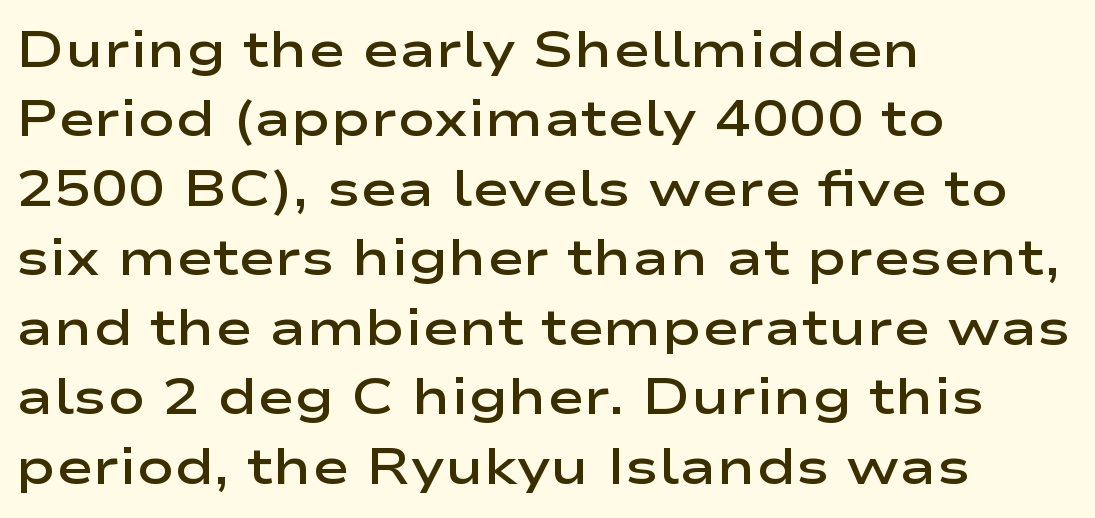
{"serif": "no", "italic": "no", "bold": "semi", "weight": "semibold", "width": "wide", "stroke_contrast": "low", "x_height": "medium", "monospaced": "no", "underline": "no", "align": "left", "line_spacing": "normal", "line_spacing_ratio": 1.39, "letter_spacing": "normal", "letter_spacing_em": 0.0, "glyph_px": 50}
